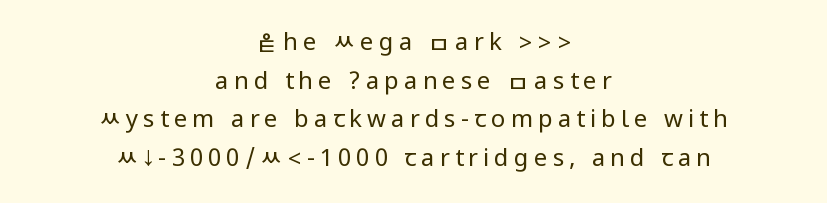
{"italic": "no", "bold": "no", "underline": "no", "align": "center", "line_spacing": "normal", "line_spacing_ratio": 1.61, "letter_spacing": "wide", "letter_spacing_em": 0.21, "glyph_px": 24}
